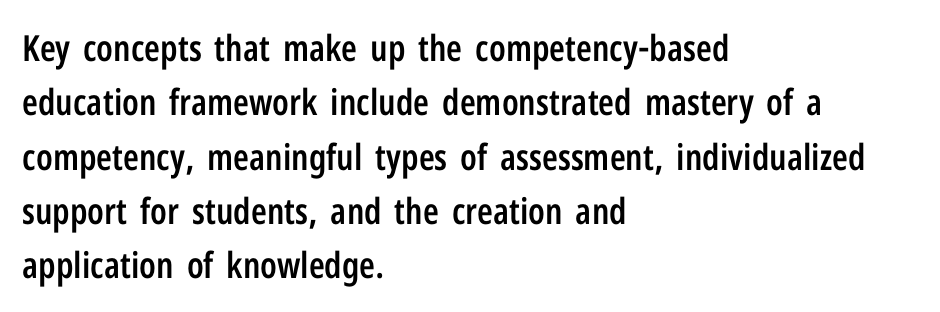
Q: Is the text bold? A: Semi-bold.
Q: Is the text italic (slanted)? A: No, it is upright.
Q: Is the typeface a serif or a sans-serif typeface? A: Sans-serif.
Q: Is the text underlined? A: No.
Q: How is the paragraph aligned? A: Left-aligned.
Q: Is the spacing between letters normal or unusually wide? A: Normal.
Q: Is the spacing between lines tight, normal or loose? A: Normal.
Q: Width (condensed, normal, or wide)? A: Condensed.
Q: Stroke contrast? A: Low.
Q: x-height? A: Medium.
Q: Monospaced? A: No.
